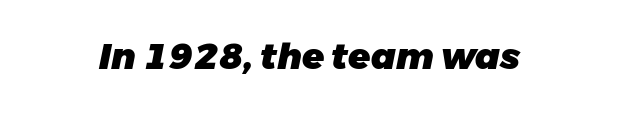
Q: Is the text bold? A: Yes.
Q: Is the text italic (slanted)? A: Yes, it leans right by about 11 degrees.
Q: Is the text underlined? A: No.
Q: Is the spacing between letters normal or unusually wide? A: Normal.
Q: Width (condensed, normal, or wide)? A: Normal.
Q: Stroke contrast? A: Low.
Q: x-height? A: Medium.
Q: Monospaced? A: No.
